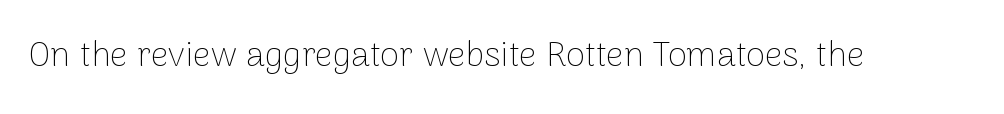
Q: Is the text bold? A: No.
Q: Is the text italic (slanted)? A: No, it is upright.
Q: Is the typeface a serif or a sans-serif typeface? A: Sans-serif.
Q: Is the text underlined? A: No.
Q: Is the spacing between letters normal or unusually wide? A: Normal.
Q: Width (condensed, normal, or wide)? A: Normal.
Q: Stroke contrast? A: Low.
Q: x-height? A: Medium.
Q: Monospaced? A: No.
